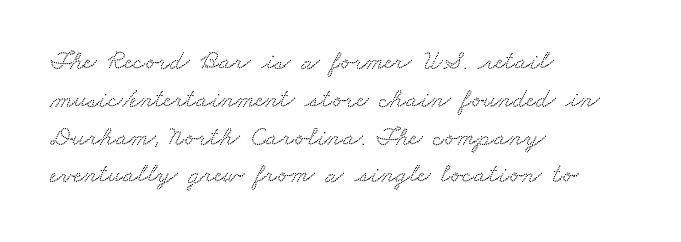
The image shows 27 px text type; set left-aligned, normal line spacing (1.4x), normal letter spacing, not underlined.
